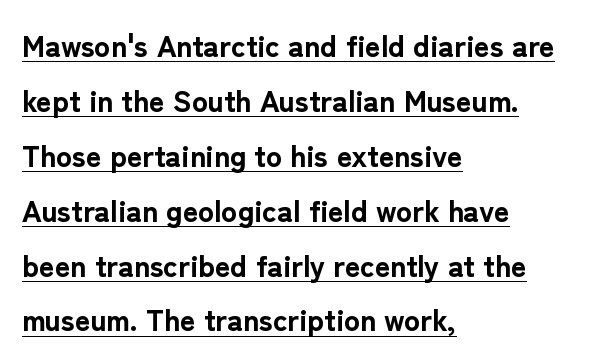
Typeset ragged right — the left edge is the straight one. Spacing verdict: proportional, widths tailored to each character. The passage shown is emphatically bold. The typesetter has applied underlining to the passage shown. This rendering employs a face without finishing strokes, i.e., a sans-serif.
